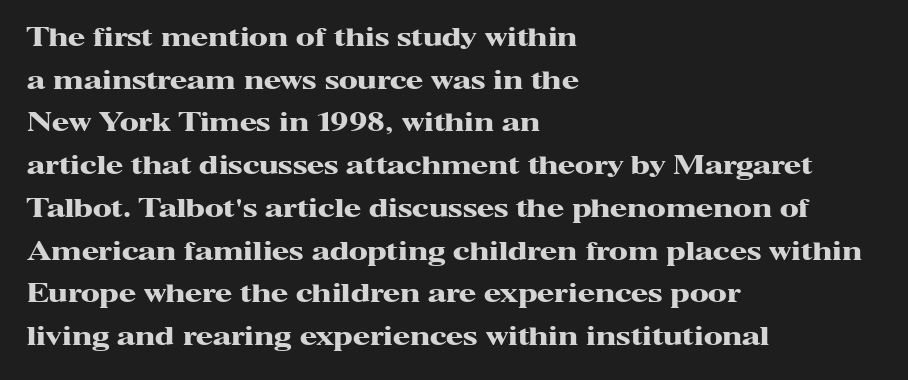
Tall strokes in this sample are plumb rather than angled. What stands out about the letter spacing? Nothing — it is the standard amount. Decoration check: the copy has no underline. A student would call this left alignment; a typographer would say flush left, rag right. A dark, heavy texture on the line: the type is bold.
